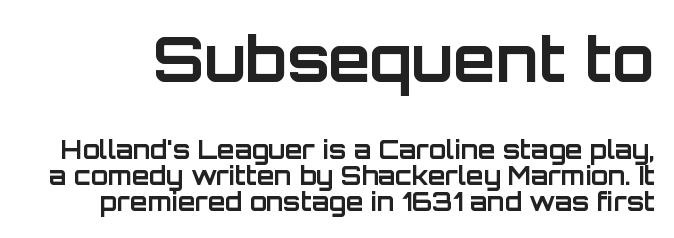
The image shows 62 px bold sans-serif type, upright; set tight line spacing (1.04x), normal letter spacing, not underlined; the first (top) block is 2.48x larger; low stroke contrast and a large x-height.
